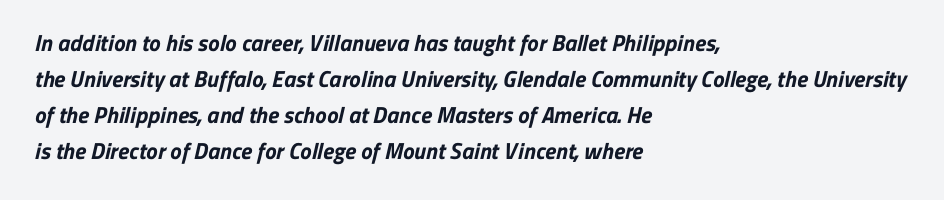
The image shows 23 px bold type; set left-aligned, normal line spacing (1.57x), normal letter spacing, not underlined.
